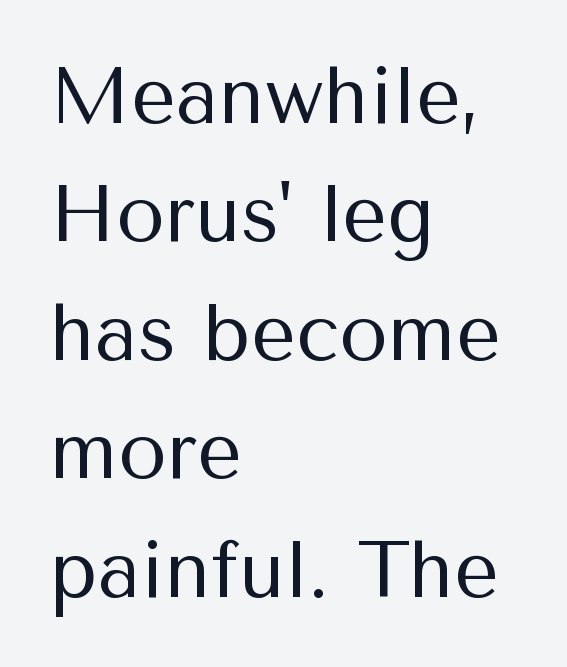
{"serif": "no", "italic": "no", "bold": "no", "weight": "regular", "width": "normal", "stroke_contrast": "medium", "x_height": "medium", "monospaced": "no", "underline": "no", "align": "left", "line_spacing": "normal", "line_spacing_ratio": 1.5, "letter_spacing": "normal", "letter_spacing_em": 0.0, "glyph_px": 79}
